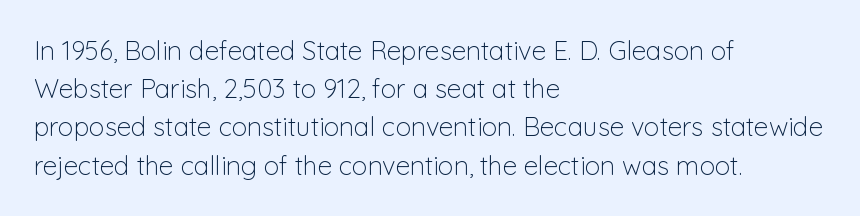
The vertical gap from one line to the next is medium. Quick note: underline off. The characters are drawn with everyday or finer stroke widths. A typesetter would mark this as roman, not italic. Caption: multi-line text, flush left, ragged right.
